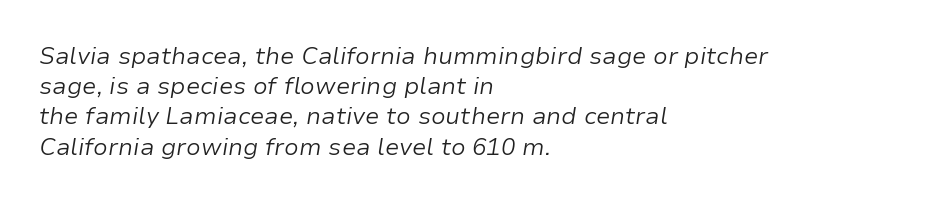
The image shows 24 px text type, italic (leaning right); set left-aligned, normal line spacing (1.26x), normal letter spacing, not underlined.
